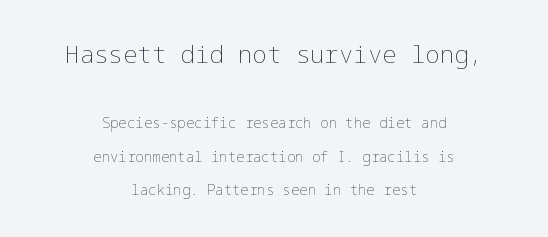
On a weight scale, this lands at 450 or below. If you drew a line through each stem, it would be perfectly vertical. A typesetter would call this zero additional tracking. Clear beneath every line of the passage. Every row of glyphs is offset so its center matches the block's center. A student would notice the top passage is typeset larger than what follows.
